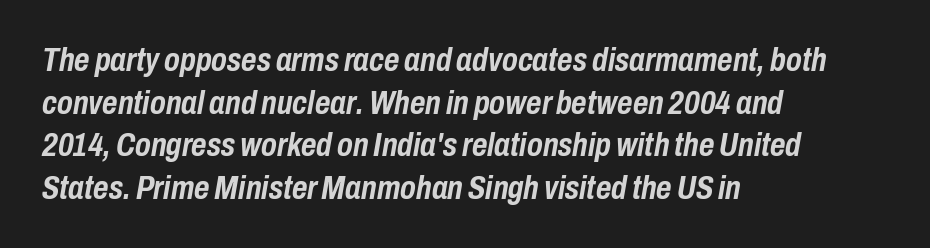
The image shows 33 px semibold, condensed type, italic (leaning right); set left-aligned, normal line spacing (1.29x), normal letter spacing, not underlined; low stroke contrast and a medium x-height.
